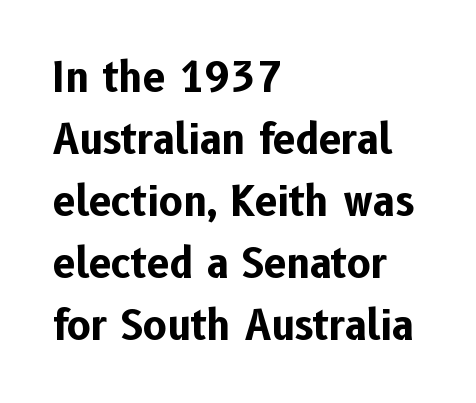
{"serif": "no", "italic": "no", "bold": "yes", "weight": "bold", "width": "normal", "stroke_contrast": "low", "x_height": "medium", "monospaced": "no", "underline": "no", "align": "left", "line_spacing": "normal", "line_spacing_ratio": 1.55, "letter_spacing": "normal", "letter_spacing_em": 0.0, "glyph_px": 40}
